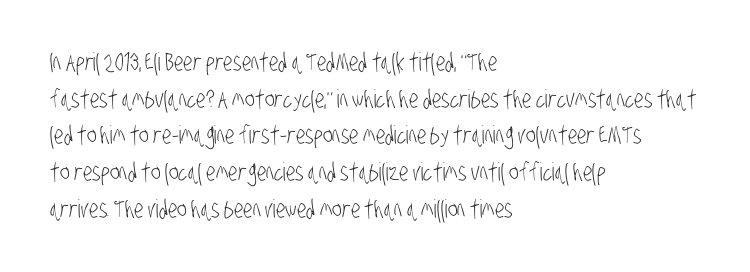
Honestly, the letter spacing is just normal — you wouldn't notice it. Ink coverage per letter is moderate at most. The lines in this sample share a left origin and differ only in where they stop. Is there much room between lines? A standard amount, neither cramped nor airy.
